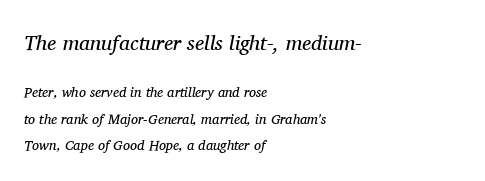
The image shows 21 px text type, italic (leaning right); set left-aligned, line spacing 1.88x, normal letter spacing, not underlined; the first (top) block is 1.5x larger.
